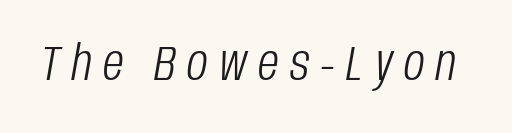
Q: Is the text bold? A: No.
Q: Is the text italic (slanted)? A: Yes, it leans right by about 10 degrees.
Q: Is the text underlined? A: No.
Q: Is the spacing between letters normal or unusually wide? A: Unusually wide.
Q: Width (condensed, normal, or wide)? A: Condensed.
Q: Stroke contrast? A: Low.
Q: x-height? A: Large.
Q: Monospaced? A: No.
